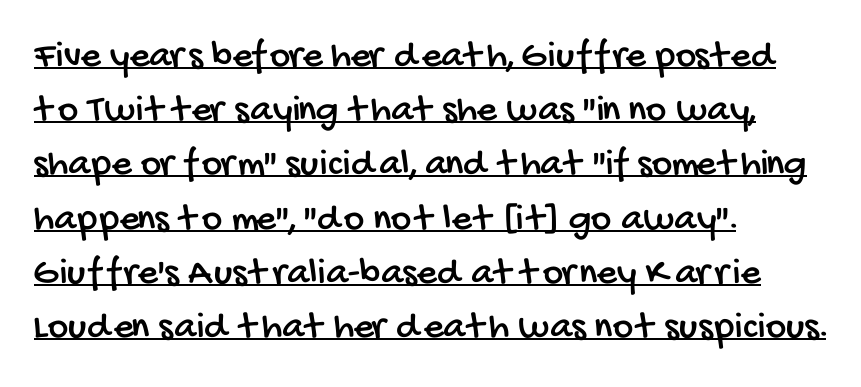
{"serif": "no", "width": "condensed", "stroke_contrast": "low", "x_height": "large", "monospaced": "no", "underline": "yes", "align": "left", "line_spacing": "normal", "line_spacing_ratio": 1.39, "letter_spacing": "normal", "letter_spacing_em": 0.0, "glyph_px": 39}
